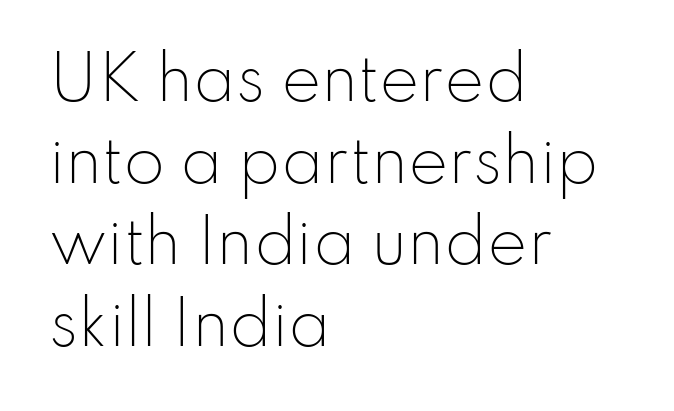
The image shows 60 px light sans-serif type, upright; set left-aligned, normal line spacing (1.36x), normal letter spacing, not underlined; low stroke contrast and a small x-height.
